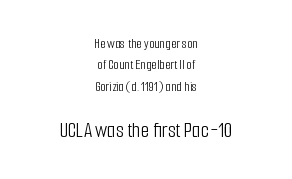
Q: Is the text bold? A: No.
Q: Is the text italic (slanted)? A: No, it is upright.
Q: Is the text underlined? A: No.
Q: How is the paragraph aligned? A: Centered.
Q: Is the spacing between letters normal or unusually wide? A: Normal.
Q: Is the spacing between lines tight, normal or loose? A: Normal.
Q: Which block of text is set in a larger size, the first (top) or the second (bottom)? A: The second (bottom) one.
